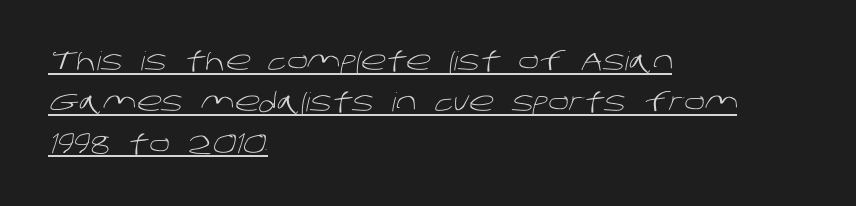
Q: Is the text bold? A: No.
Q: Is the text underlined? A: Yes.
Q: How is the paragraph aligned? A: Left-aligned.
Q: Is the spacing between letters normal or unusually wide? A: Normal.
Q: Is the spacing between lines tight, normal or loose? A: Normal.
